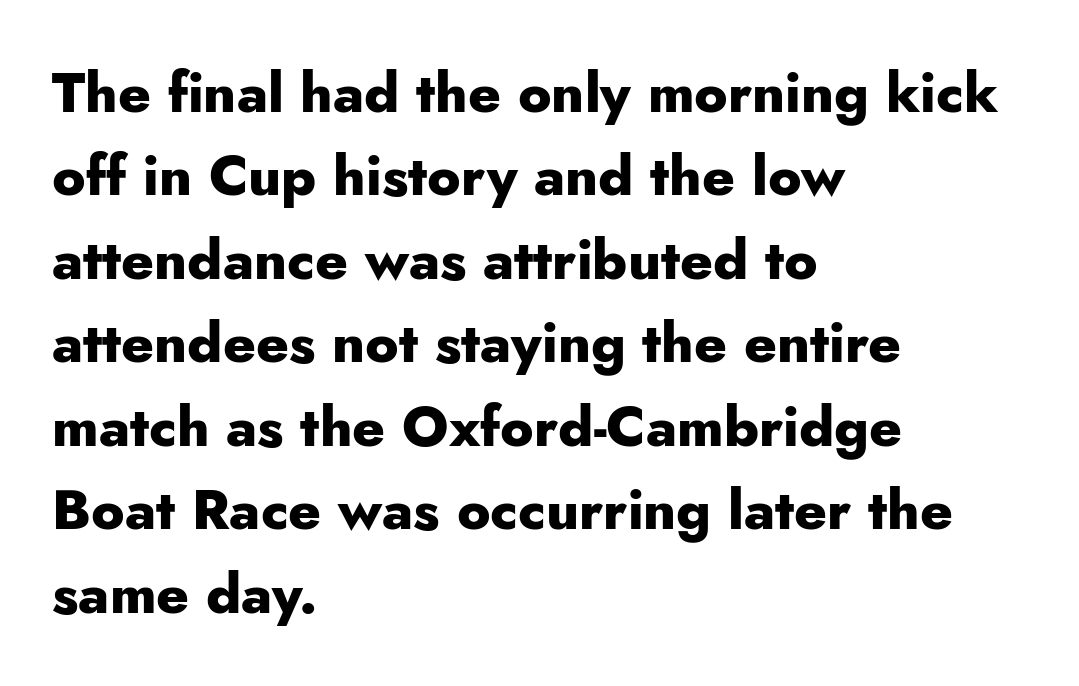
Q: Is the text bold? A: Yes.
Q: Is the text italic (slanted)? A: No, it is upright.
Q: Is the typeface a serif or a sans-serif typeface? A: Sans-serif.
Q: Is the text underlined? A: No.
Q: How is the paragraph aligned? A: Left-aligned.
Q: Is the spacing between letters normal or unusually wide? A: Normal.
Q: Is the spacing between lines tight, normal or loose? A: Normal.
Q: Width (condensed, normal, or wide)? A: Normal.
Q: Stroke contrast? A: Low.
Q: x-height? A: Small.
Q: Monospaced? A: No.
